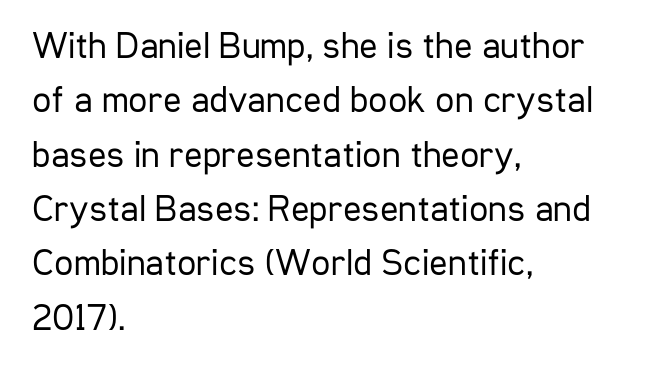
The font's upright variant was chosen for this text. A typesetter would label this face a sans. The gap between lines stays unmarked. The paragraph shown leans on its left margin. Stems here are at most as thick as an everyday book face. The rows are spaced the way most documents space them.
